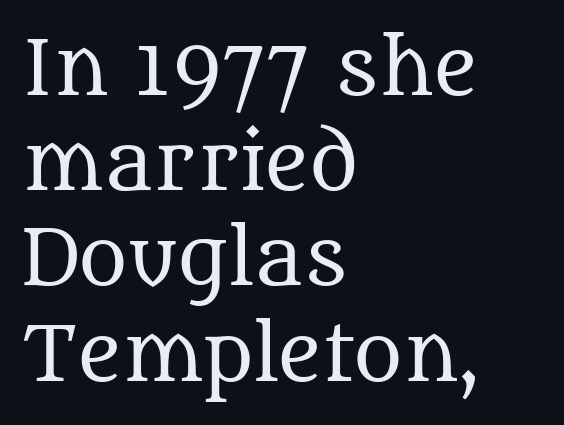
The image shows 75 px regular-weight serif type, upright; set left-aligned, normal line spacing (1.27x), normal letter spacing, not underlined; medium stroke contrast and a large x-height.
